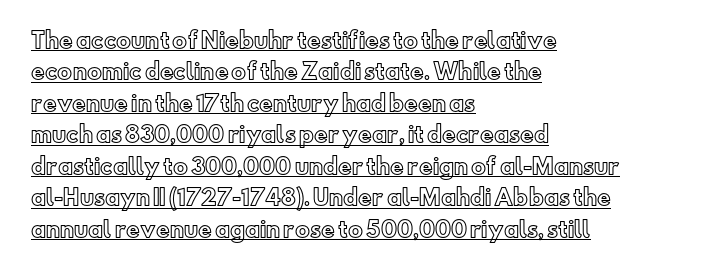
The image shows 21 px text type, upright; set left-aligned, normal line spacing (1.5x), normal letter spacing, underlined.
